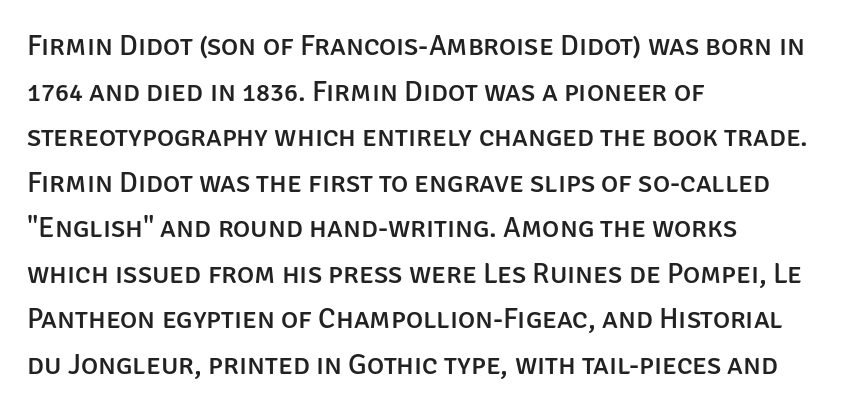
{"serif": "no", "italic": "no", "width": "normal", "stroke_contrast": "low", "x_height": "large", "monospaced": "no", "underline": "no", "align": "left", "line_spacing": "normal", "line_spacing_ratio": 1.57, "letter_spacing": "normal", "letter_spacing_em": 0.0, "glyph_px": 29}
